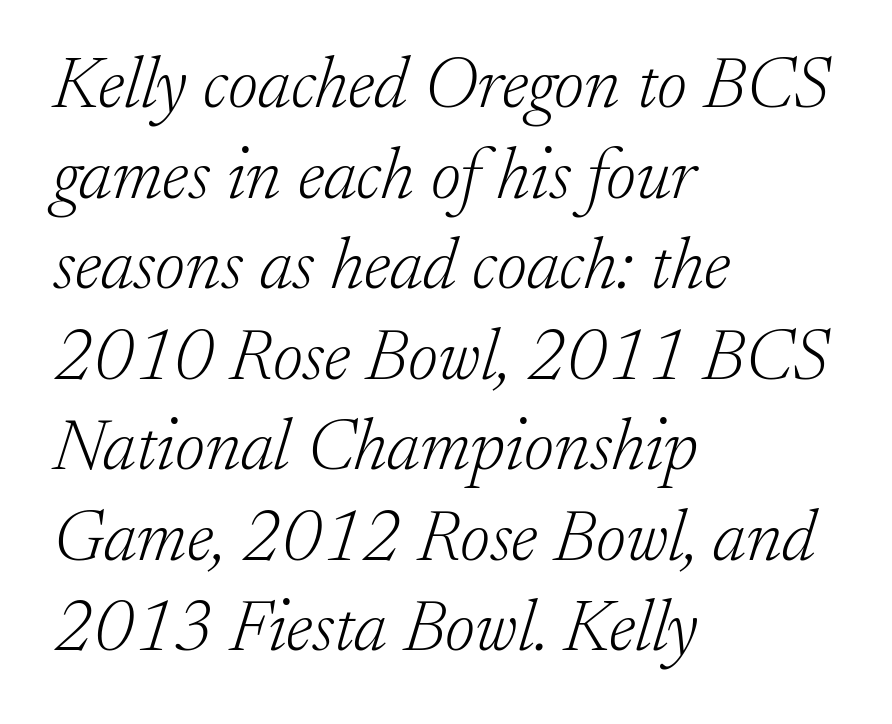
{"serif": "yes", "italic": "yes", "lean": "right", "slant_degrees": 17, "bold": "no", "weight": "light", "width": "normal", "stroke_contrast": "low", "x_height": "small", "monospaced": "no", "underline": "no", "align": "left", "line_spacing_ratio": 1.24, "letter_spacing": "normal", "letter_spacing_em": 0.0, "glyph_px": 73}
